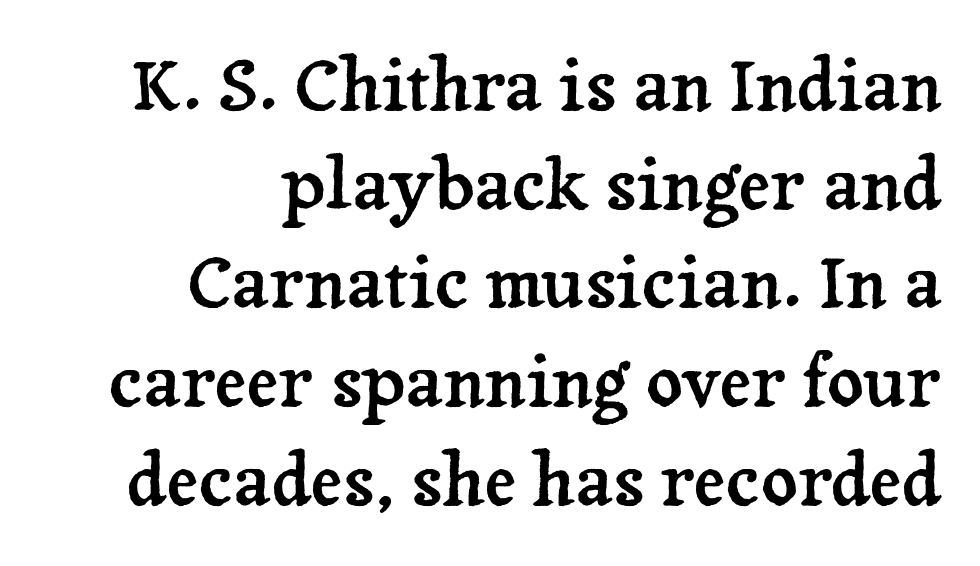
{"serif": "yes", "italic": "no", "width": "normal", "stroke_contrast": "low", "x_height": "medium", "monospaced": "no", "underline": "no", "align": "right", "line_spacing": "normal", "line_spacing_ratio": 1.39, "letter_spacing": "normal", "letter_spacing_em": 0.0, "glyph_px": 71}
